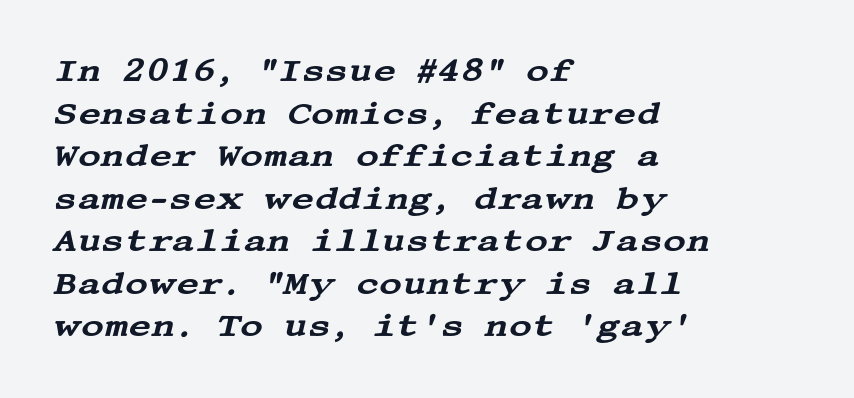
Casual observation: everything's shoved over to the left. The passage shown has conventional tracking throughout. Would a proofreader flag this as italicized? Yes. The glyphs are unaccompanied by any horizontal stroke below them. Little horizontal feet cap the strokes, marking this as serif type. The rendering uses a moderate line-height, typical for paragraphs.
